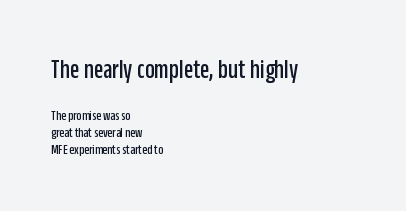
The typesetter chose a ragged-right arrangement here. What stands out about the letter spacing? Nothing — it is the standard amount. Vertical strokes here are truly vertical. The words here are not underlined. Block one is the big one; block two sits smaller underneath.
